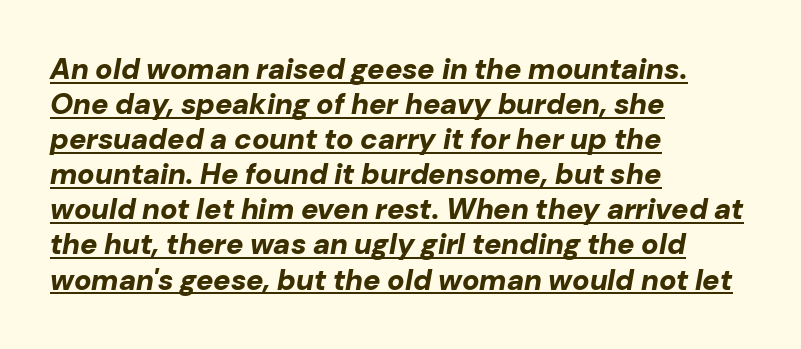
Bold? Absolutely — the strokes are thick and heavy. Default kerning and tracking; the words read as compact shapes. The string is rendered with underlining switched on. When letters slant like this, we call the style italic. Is this a fixed-width face? No — the glyphs have proportional, varying widths. Caption: multi-line text, flush left, ragged right.
